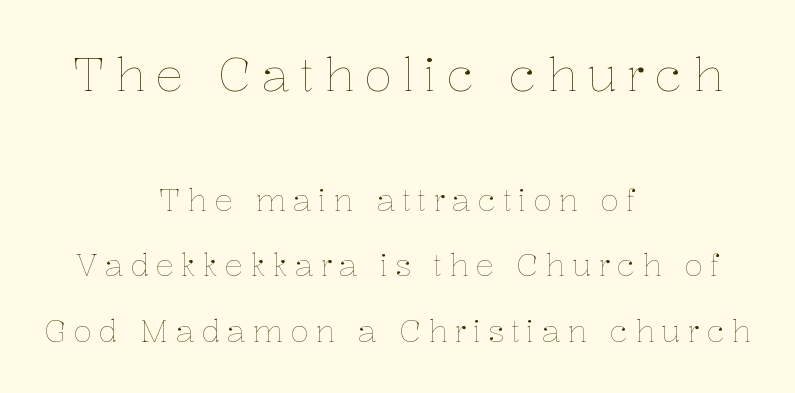
Q: Is the text bold? A: No.
Q: Is the text italic (slanted)? A: No, it is upright.
Q: Is the text underlined? A: No.
Q: How is the paragraph aligned? A: Centered.
Q: Is the spacing between letters normal or unusually wide? A: Unusually wide.
Q: Is the spacing between lines tight, normal or loose? A: Loose.
Q: Which block of text is set in a larger size, the first (top) or the second (bottom)? A: The first (top) one.
Q: Width (condensed, normal, or wide)? A: Normal.
Q: Stroke contrast? A: Low.
Q: x-height? A: Medium.
Q: Monospaced? A: No.
